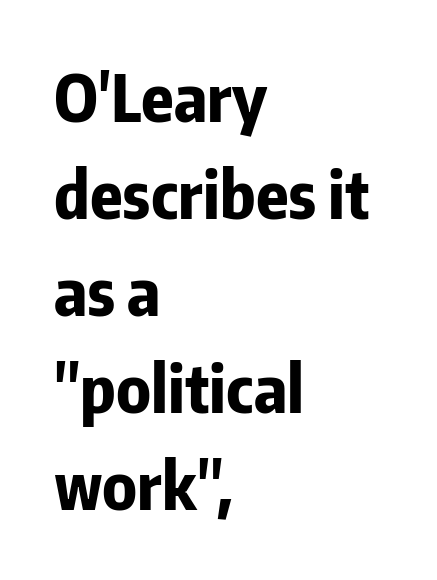
Q: Is the text bold? A: Yes.
Q: Is the text italic (slanted)? A: No, it is upright.
Q: Is the typeface a serif or a sans-serif typeface? A: Sans-serif.
Q: Is the text underlined? A: No.
Q: How is the paragraph aligned? A: Left-aligned.
Q: Is the spacing between letters normal or unusually wide? A: Normal.
Q: Is the spacing between lines tight, normal or loose? A: Normal.
Q: Width (condensed, normal, or wide)? A: Condensed.
Q: Stroke contrast? A: Low.
Q: x-height? A: Medium.
Q: Monospaced? A: No.
